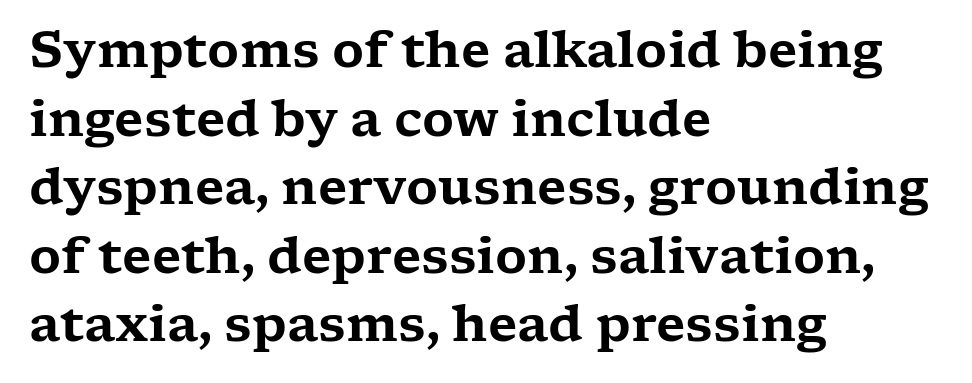
Q: Is the text italic (slanted)? A: No, it is upright.
Q: Is the typeface a serif or a sans-serif typeface? A: Serif.
Q: Is the text underlined? A: No.
Q: How is the paragraph aligned? A: Left-aligned.
Q: Is the spacing between letters normal or unusually wide? A: Normal.
Q: Is the spacing between lines tight, normal or loose? A: Normal.
Q: Width (condensed, normal, or wide)? A: Wide.
Q: Stroke contrast? A: Low.
Q: x-height? A: Medium.
Q: Monospaced? A: No.
